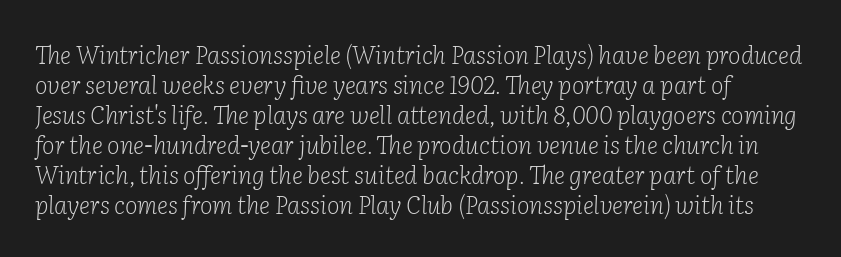
The image shows 24 px text type, italic (leaning right); set normal line spacing (1.25x), normal letter spacing, not underlined.
